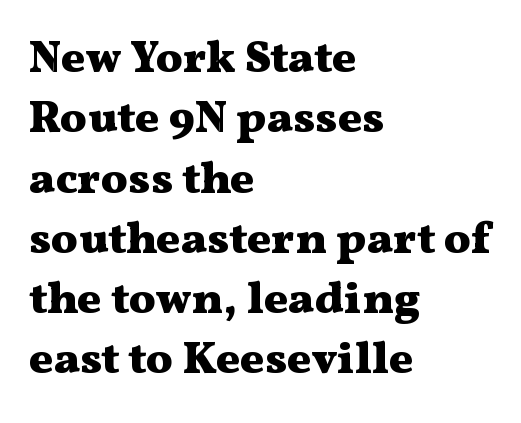
{"serif": "yes", "italic": "no", "bold": "yes", "weight": "heavy", "width": "wide", "stroke_contrast": "medium", "x_height": "medium", "monospaced": "no", "underline": "no", "align": "left", "line_spacing": "normal", "line_spacing_ratio": 1.34, "letter_spacing": "normal", "letter_spacing_em": 0.0, "glyph_px": 45}
